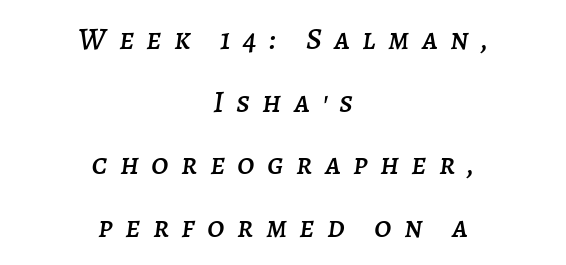
{"italic": "yes", "lean": "right", "slant_degrees": 7, "width": "normal", "stroke_contrast": "low", "x_height": "large", "monospaced": "no", "underline": "no", "align": "center", "line_spacing": "loose", "line_spacing_ratio": 2.02, "letter_spacing": "wide", "letter_spacing_em": 0.4, "glyph_px": 31}
